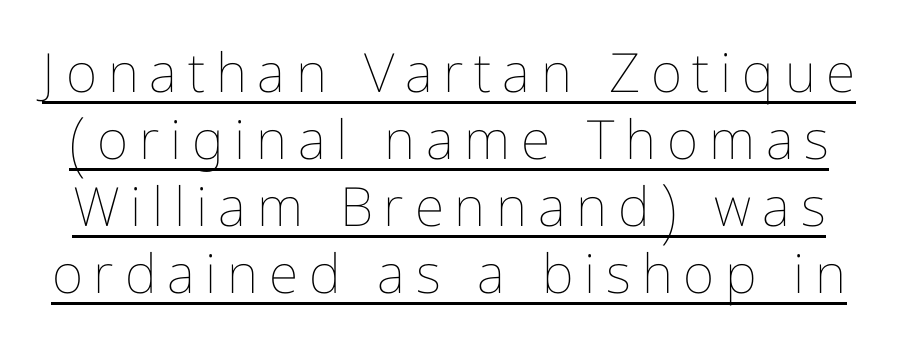
{"italic": "no", "bold": "no", "weight": "thin", "width": "condensed", "stroke_contrast": "low", "x_height": "medium", "monospaced": "no", "underline": "yes", "line_spacing_ratio": 1.24, "letter_spacing": "wide", "letter_spacing_em": 0.2, "glyph_px": 54}
